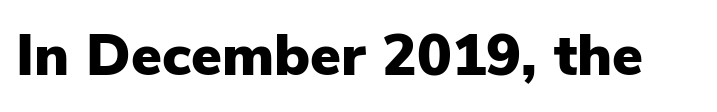
{"serif": "no", "italic": "no", "bold": "yes", "weight": "heavy", "width": "normal", "stroke_contrast": "low", "x_height": "medium", "monospaced": "no", "underline": "no", "letter_spacing": "normal", "letter_spacing_em": 0.0, "glyph_px": 58}
